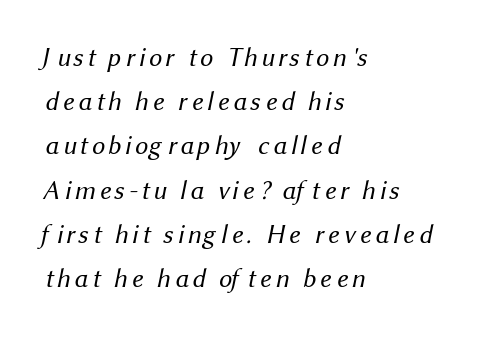
The image shows 26 px text type; set left-aligned, normal line spacing (1.7x), not underlined.
